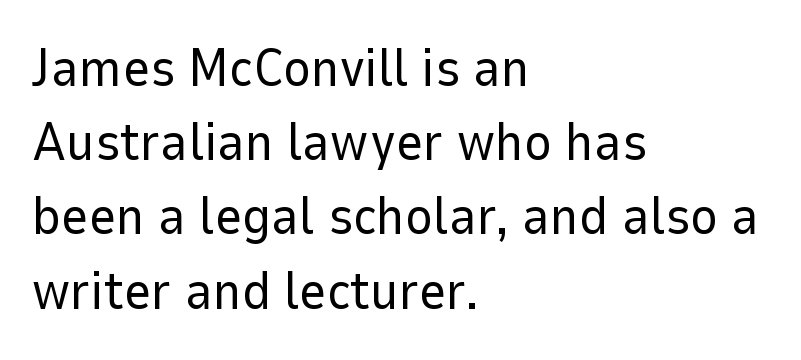
{"serif": "no", "italic": "no", "bold": "no", "weight": "regular", "width": "normal", "stroke_contrast": "low", "x_height": "medium", "monospaced": "no", "underline": "no", "align": "left", "line_spacing": "normal", "line_spacing_ratio": 1.4, "letter_spacing": "normal", "letter_spacing_em": 0.0, "glyph_px": 53}
